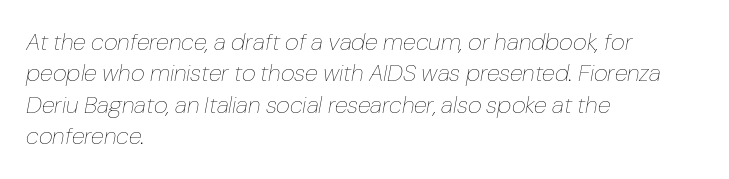
{"italic": "yes", "lean": "right", "slant_degrees": 10, "bold": "no", "underline": "no", "align": "left", "line_spacing": "normal", "line_spacing_ratio": 1.31, "letter_spacing": "normal", "letter_spacing_em": 0.0, "glyph_px": 24}
